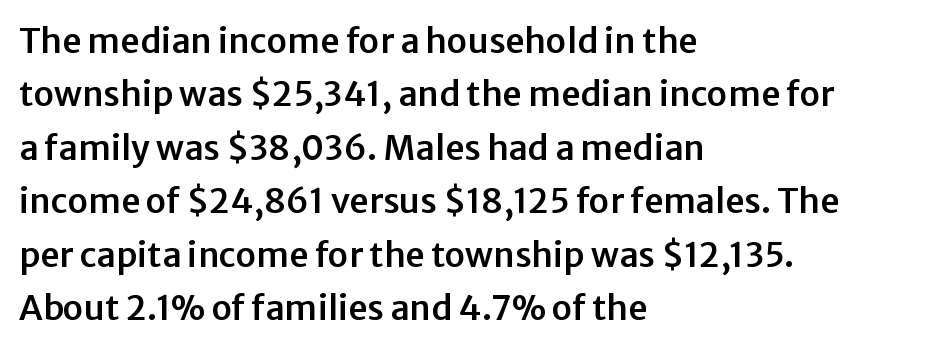
{"serif": "no", "italic": "no", "width": "normal", "stroke_contrast": "low", "x_height": "medium", "monospaced": "no", "underline": "no", "align": "left", "line_spacing": "normal", "line_spacing_ratio": 1.57, "letter_spacing": "normal", "letter_spacing_em": 0.0, "glyph_px": 34}
